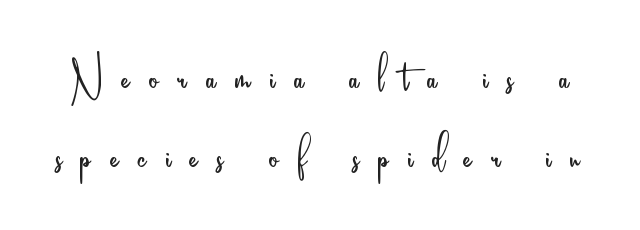
The image shows 58 px light, condensed sans-serif type; set normal line spacing (1.36x), unusually wide letter spacing (+0.33 em), not underlined; low stroke contrast and a small x-height.
